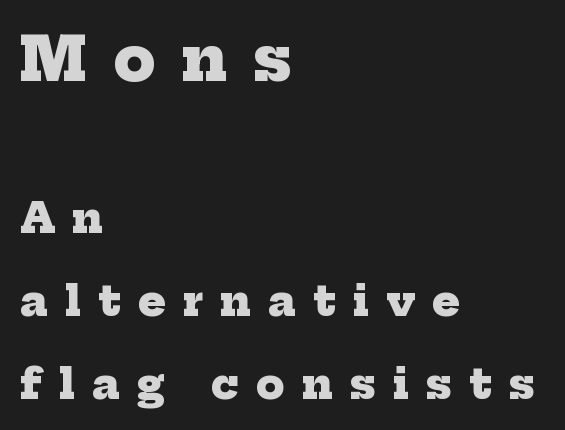
Q: Is the text bold? A: Yes.
Q: Is the typeface a serif or a sans-serif typeface? A: Serif.
Q: Is the text underlined? A: No.
Q: How is the paragraph aligned? A: Left-aligned.
Q: Is the spacing between letters normal or unusually wide? A: Unusually wide.
Q: Is the spacing between lines tight, normal or loose? A: Loose.
Q: Which block of text is set in a larger size, the first (top) or the second (bottom)? A: The first (top) one.
Q: Width (condensed, normal, or wide)? A: Normal.
Q: Stroke contrast? A: Low.
Q: x-height? A: Medium.
Q: Monospaced? A: No.
